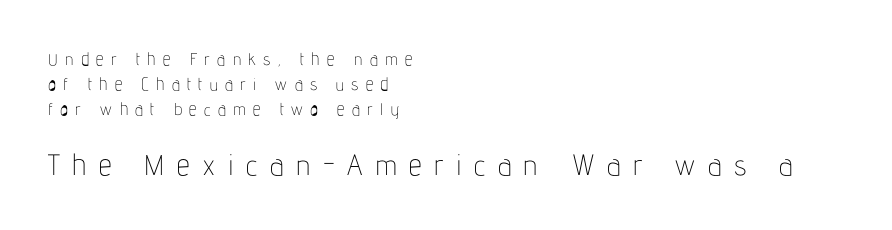
{"serif": "no", "italic": "no", "bold": "no", "weight": "thin", "width": "condensed", "stroke_contrast": "low", "x_height": "medium", "monospaced": "no", "underline": "no", "align": "left", "line_spacing": "normal", "line_spacing_ratio": 1.48, "letter_spacing": "wide", "letter_spacing_em": 0.43, "larger_block": "second", "size_ratio": 1.71, "glyph_px": 29}
